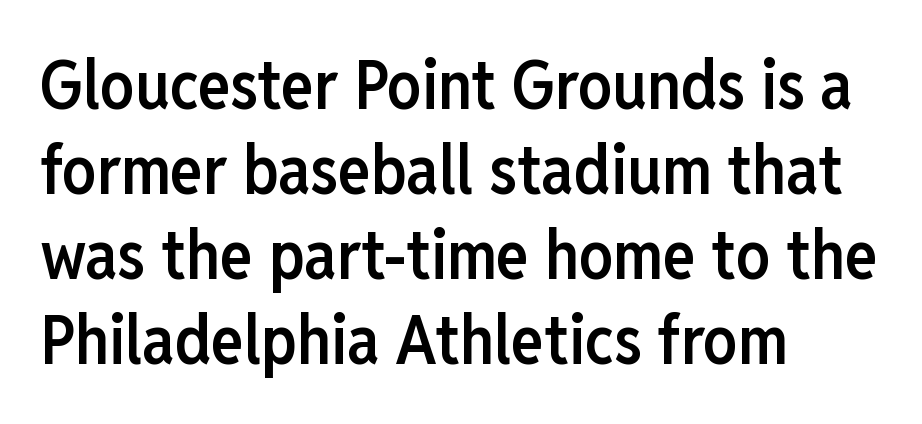
{"serif": "no", "italic": "no", "bold": "semi", "weight": "semibold", "width": "condensed", "stroke_contrast": "low", "x_height": "medium", "monospaced": "no", "underline": "no", "align": "left", "line_spacing": "normal", "line_spacing_ratio": 1.25, "letter_spacing": "normal", "letter_spacing_em": 0.0, "glyph_px": 68}
